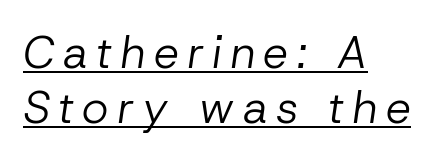
Q: Is the text bold? A: No.
Q: Is the text italic (slanted)? A: Yes, it leans right by about 8 degrees.
Q: Is the text underlined? A: Yes.
Q: How is the paragraph aligned? A: Left-aligned.
Q: Width (condensed, normal, or wide)? A: Normal.
Q: Stroke contrast? A: Low.
Q: x-height? A: Medium.
Q: Monospaced? A: No.
